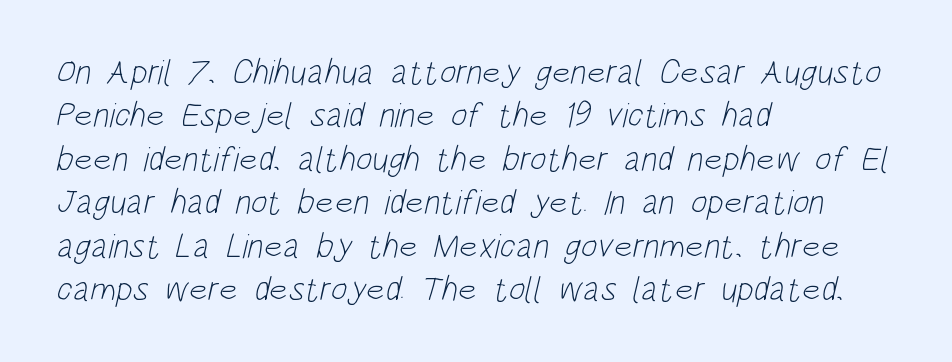
The image shows 35 px light, condensed sans-serif type; set left-aligned, line spacing 1.24x, normal letter spacing, not underlined; low stroke contrast and a large x-height.
